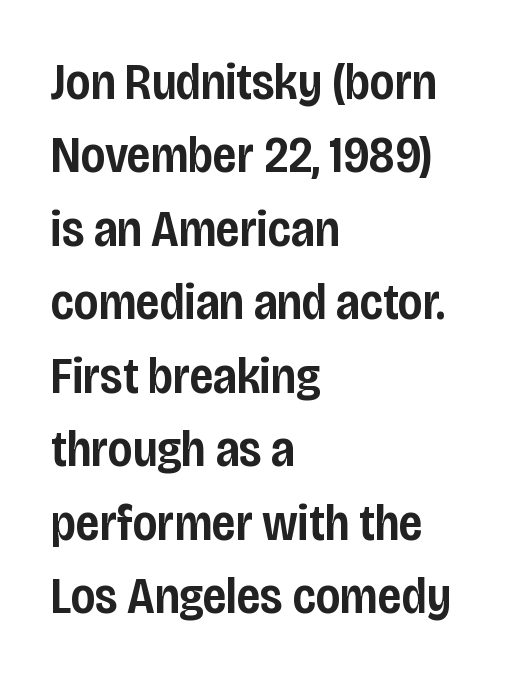
Q: Is the text bold? A: Semi-bold.
Q: Is the text italic (slanted)? A: No, it is upright.
Q: Is the typeface a serif or a sans-serif typeface? A: Sans-serif.
Q: Is the text underlined? A: No.
Q: How is the paragraph aligned? A: Left-aligned.
Q: Is the spacing between letters normal or unusually wide? A: Normal.
Q: Is the spacing between lines tight, normal or loose? A: Normal.
Q: Width (condensed, normal, or wide)? A: Condensed.
Q: Stroke contrast? A: Low.
Q: x-height? A: Large.
Q: Monospaced? A: No.
